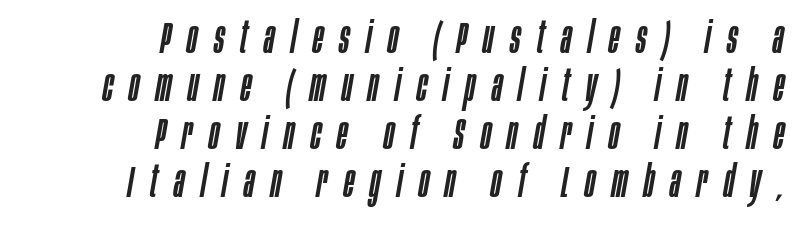
{"italic": "yes", "lean": "right", "slant_degrees": 10, "width": "condensed", "stroke_contrast": "low", "x_height": "large", "monospaced": "no", "underline": "no", "align": "right", "line_spacing": "tight", "line_spacing_ratio": 1.09, "letter_spacing": "wide", "letter_spacing_em": 0.37, "glyph_px": 44}
